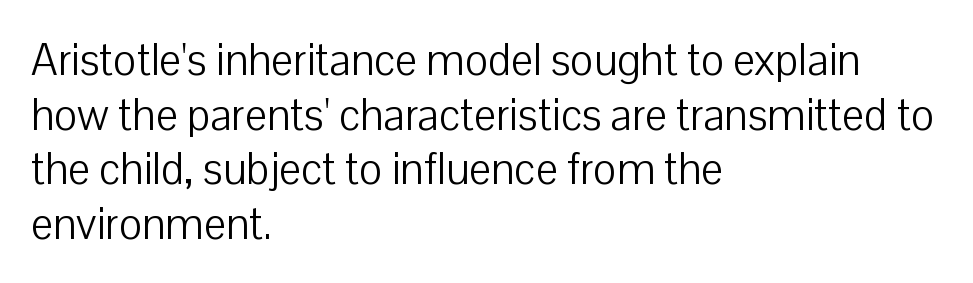
{"serif": "no", "italic": "no", "bold": "no", "weight": "light", "width": "normal", "stroke_contrast": "low", "x_height": "medium", "monospaced": "no", "underline": "no", "align": "left", "line_spacing_ratio": 1.24, "letter_spacing": "normal", "letter_spacing_em": 0.0, "glyph_px": 44}
